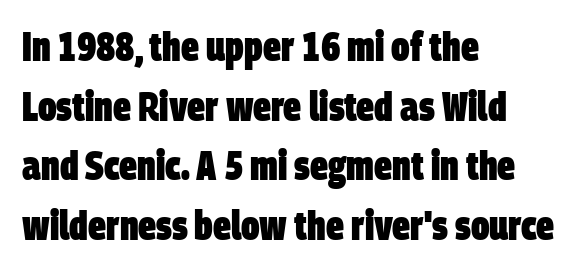
{"serif": "no", "bold": "yes", "weight": "heavy", "width": "condensed", "stroke_contrast": "low", "x_height": "large", "monospaced": "no", "underline": "no", "align": "left", "line_spacing": "normal", "line_spacing_ratio": 1.49, "letter_spacing": "normal", "letter_spacing_em": 0.0, "glyph_px": 40}
